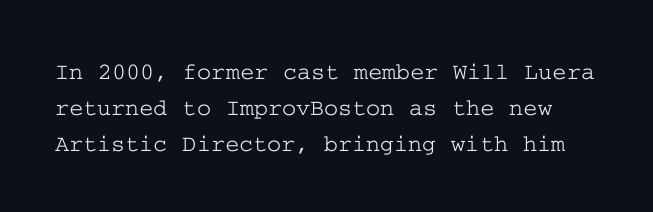
{"italic": "no", "underline": "no", "line_spacing": "normal", "line_spacing_ratio": 1.5, "letter_spacing": "normal", "letter_spacing_em": 0.0, "glyph_px": 24}
